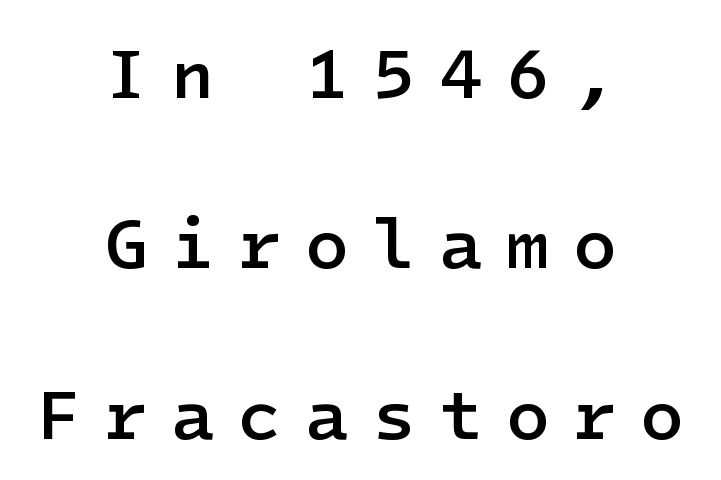
Q: Is the text bold? A: Semi-bold.
Q: Is the text italic (slanted)? A: No, it is upright.
Q: Is the typeface a serif or a sans-serif typeface? A: Sans-serif.
Q: Is the text underlined? A: No.
Q: How is the paragraph aligned? A: Centered.
Q: Is the spacing between letters normal or unusually wide? A: Unusually wide.
Q: Is the spacing between lines tight, normal or loose? A: Loose.
Q: Width (condensed, normal, or wide)? A: Normal.
Q: Stroke contrast? A: Low.
Q: x-height? A: Medium.
